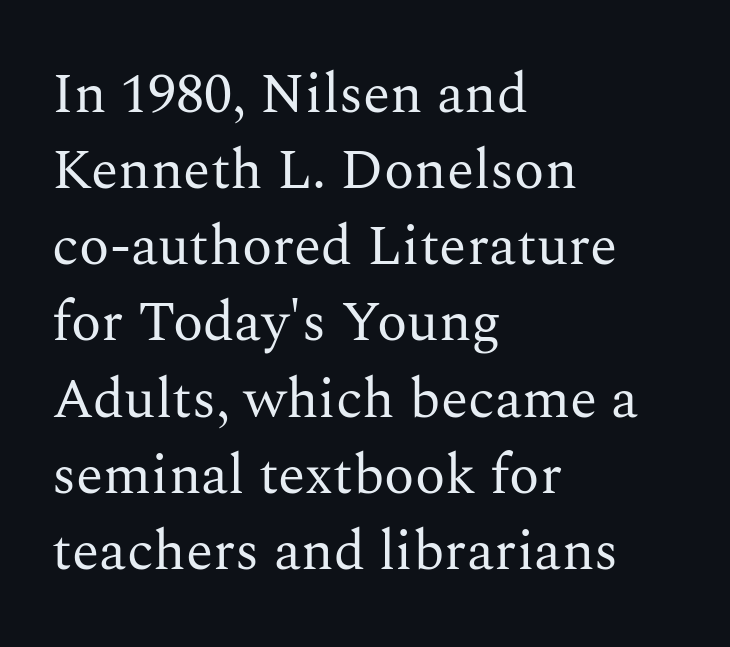
Q: Is the text bold? A: No.
Q: Is the text italic (slanted)? A: No, it is upright.
Q: Is the typeface a serif or a sans-serif typeface? A: Serif.
Q: Is the text underlined? A: No.
Q: How is the paragraph aligned? A: Left-aligned.
Q: Is the spacing between letters normal or unusually wide? A: Normal.
Q: Is the spacing between lines tight, normal or loose? A: Normal.
Q: Width (condensed, normal, or wide)? A: Normal.
Q: Stroke contrast? A: Medium.
Q: x-height? A: Medium.
Q: Monospaced? A: No.
